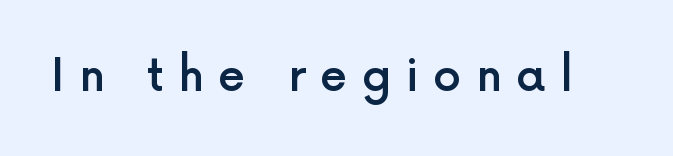
The image shows 44 px semibold sans-serif type, upright; set unusually wide letter spacing (+0.33 em), not underlined; a medium x-height.
